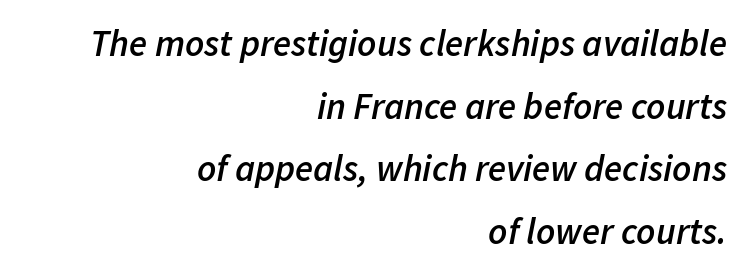
{"italic": "yes", "lean": "right", "slant_degrees": 11, "bold": "semi", "weight": "semibold", "width": "normal", "stroke_contrast": "low", "x_height": "medium", "monospaced": "no", "underline": "no", "align": "right", "line_spacing": "normal", "line_spacing_ratio": 1.69, "letter_spacing": "normal", "letter_spacing_em": 0.0, "glyph_px": 37}
